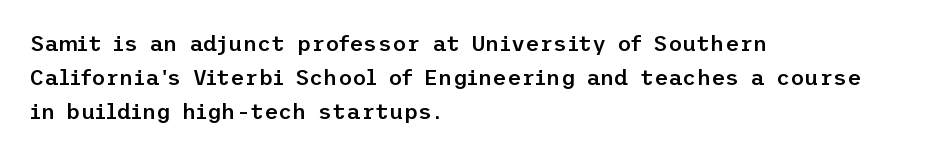
Q: Is the text bold? A: Semi-bold.
Q: Is the text italic (slanted)? A: No, it is upright.
Q: Is the text underlined? A: No.
Q: How is the paragraph aligned? A: Left-aligned.
Q: Is the spacing between letters normal or unusually wide? A: Normal.
Q: Is the spacing between lines tight, normal or loose? A: Normal.
